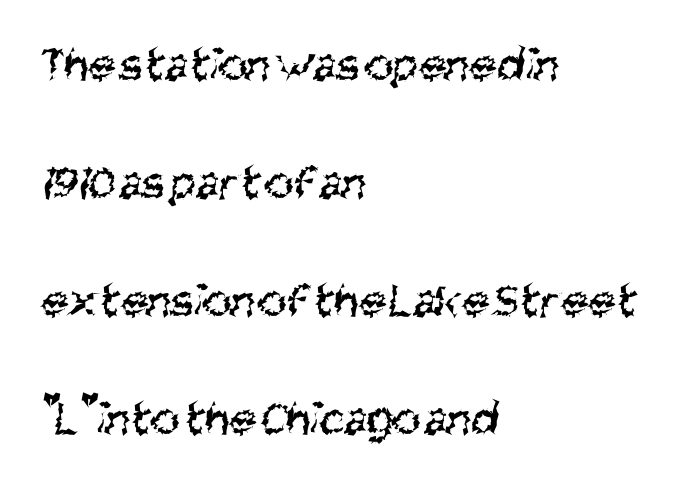
The image shows 49 px regular-weight, condensed sans-serif type; set left-aligned, loose line spacing (2.41x), normal letter spacing, not underlined; medium stroke contrast and a large x-height.
